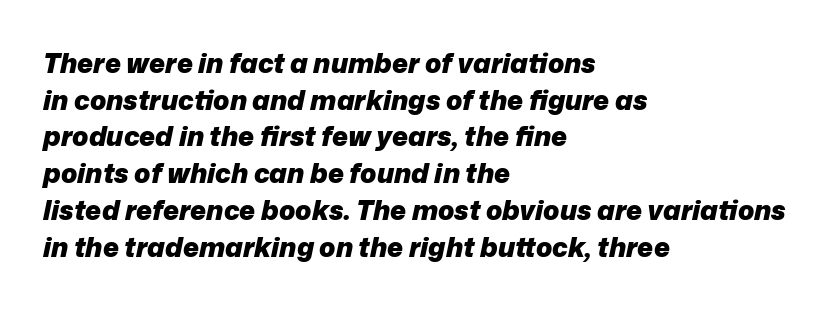
The image shows 27 px bold type, italic (leaning right); set left-aligned, normal line spacing (1.36x), normal letter spacing, not underlined.
